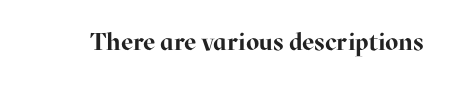
Q: Is the text bold? A: Yes.
Q: Is the text italic (slanted)? A: No, it is upright.
Q: Is the text underlined? A: No.
Q: Is the spacing between letters normal or unusually wide? A: Normal.
